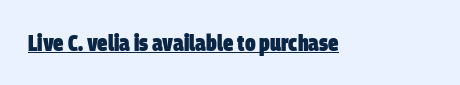
{"bold": "yes", "underline": "yes", "letter_spacing": "normal", "letter_spacing_em": 0.0, "glyph_px": 23}
